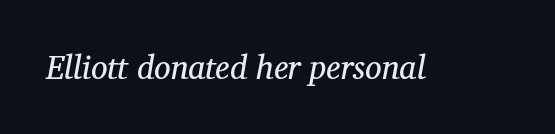
Look at the tracking — it's just the regular setting, nothing added. Check the space under the baseline: it is left empty. Unlike a clean sans, this face finishes its strokes with serifs. An italicized treatment has been applied to the whole sample. Here the designer chose a conventional face with non-uniform glyph widths. The passage shown is not bold in any degree.
